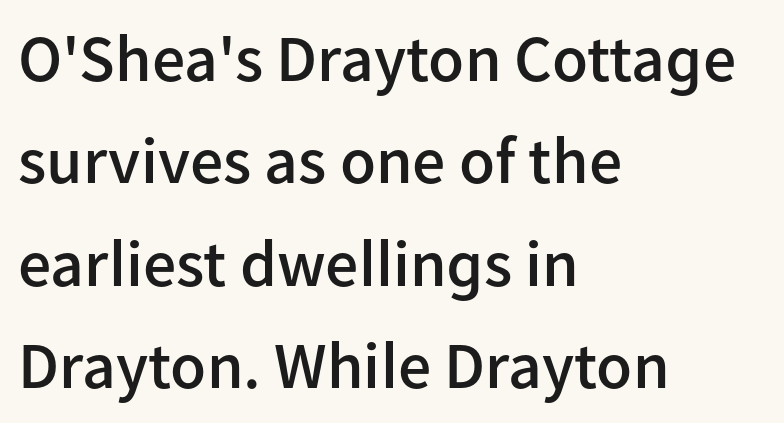
Q: Is the text bold? A: Semi-bold.
Q: Is the text italic (slanted)? A: No, it is upright.
Q: Is the typeface a serif or a sans-serif typeface? A: Sans-serif.
Q: Is the text underlined? A: No.
Q: How is the paragraph aligned? A: Left-aligned.
Q: Is the spacing between letters normal or unusually wide? A: Normal.
Q: Is the spacing between lines tight, normal or loose? A: Normal.
Q: Width (condensed, normal, or wide)? A: Normal.
Q: Stroke contrast? A: Low.
Q: x-height? A: Medium.
Q: Monospaced? A: No.
